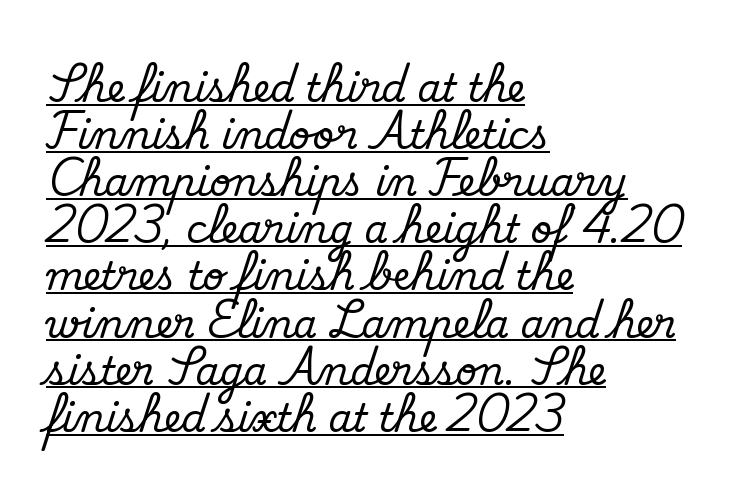
{"serif": "yes", "width": "normal", "stroke_contrast": "medium", "x_height": "small", "monospaced": "no", "underline": "yes", "align": "left", "line_spacing_ratio": 1.24, "letter_spacing": "normal", "letter_spacing_em": 0.0, "glyph_px": 38}
